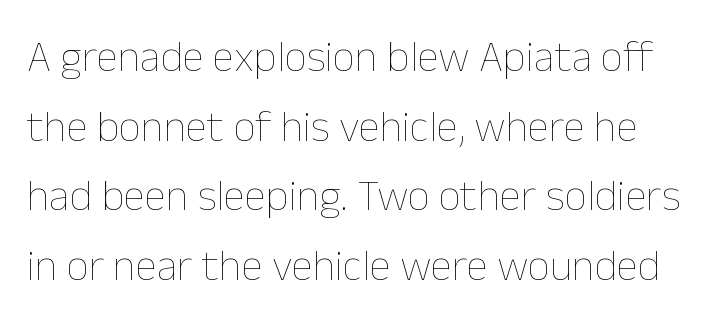
Q: Is the text bold? A: No.
Q: Is the text italic (slanted)? A: No, it is upright.
Q: Is the text underlined? A: No.
Q: Is the spacing between letters normal or unusually wide? A: Normal.
Q: Is the spacing between lines tight, normal or loose? A: Normal.
Q: Width (condensed, normal, or wide)? A: Normal.
Q: Stroke contrast? A: Low.
Q: x-height? A: Medium.
Q: Monospaced? A: No.
